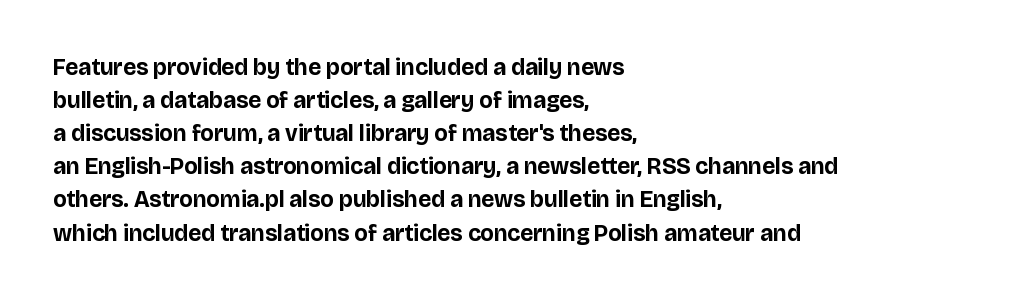
Q: Is the text bold? A: Yes.
Q: Is the text italic (slanted)? A: No, it is upright.
Q: Is the text underlined? A: No.
Q: How is the paragraph aligned? A: Left-aligned.
Q: Is the spacing between letters normal or unusually wide? A: Normal.
Q: Is the spacing between lines tight, normal or loose? A: Normal.
